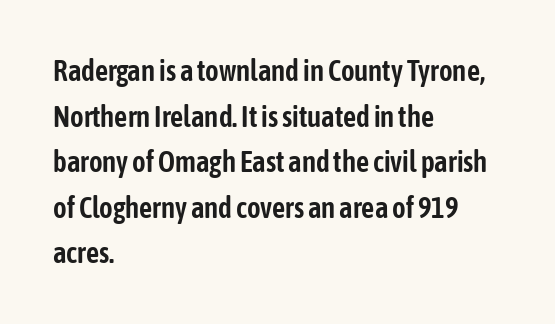
The image shows 29 px condensed sans-serif type, upright; set left-aligned, normal line spacing (1.57x), normal letter spacing, not underlined; low stroke contrast and a medium x-height.
